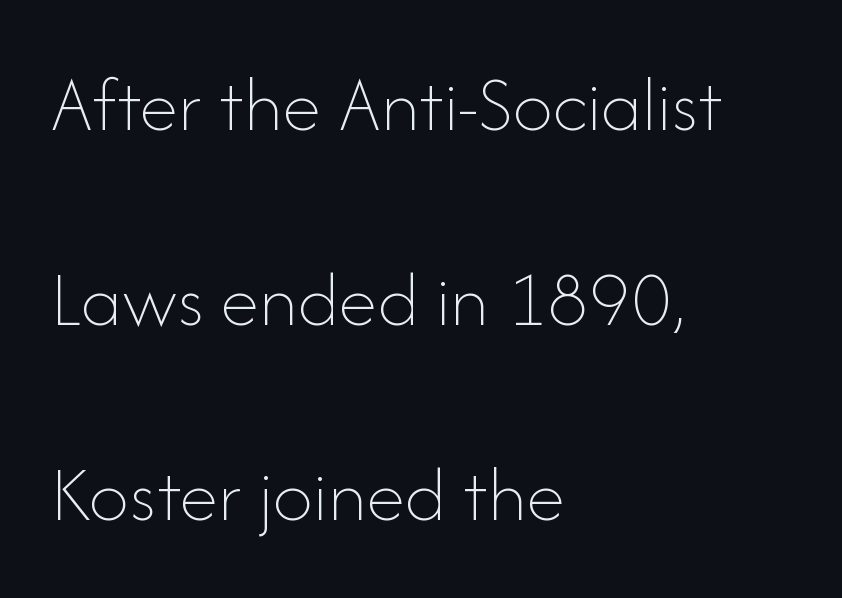
Q: Is the text bold? A: No.
Q: Is the text italic (slanted)? A: No, it is upright.
Q: Is the text underlined? A: No.
Q: How is the paragraph aligned? A: Left-aligned.
Q: Is the spacing between letters normal or unusually wide? A: Normal.
Q: Is the spacing between lines tight, normal or loose? A: Loose.
Q: Width (condensed, normal, or wide)? A: Normal.
Q: Stroke contrast? A: Low.
Q: x-height? A: Small.
Q: Monospaced? A: No.
